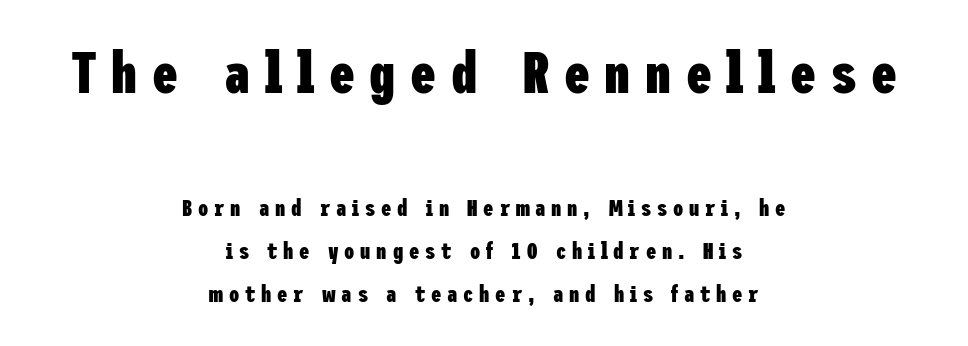
Q: Is the text bold? A: Yes.
Q: Is the text italic (slanted)? A: No, it is upright.
Q: Is the typeface a serif or a sans-serif typeface? A: Sans-serif.
Q: Is the text underlined? A: No.
Q: How is the paragraph aligned? A: Centered.
Q: Is the spacing between letters normal or unusually wide? A: Unusually wide.
Q: Which block of text is set in a larger size, the first (top) or the second (bottom)? A: The first (top) one.
Q: Width (condensed, normal, or wide)? A: Condensed.
Q: Stroke contrast? A: Low.
Q: x-height? A: Medium.
